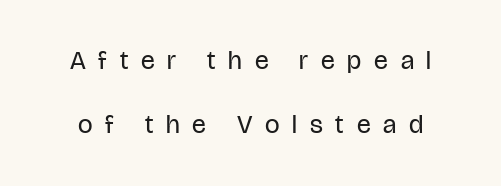
The image shows 26 px text type, upright; set loose line spacing (2.48x), unusually wide letter spacing (+0.49 em), not underlined.
